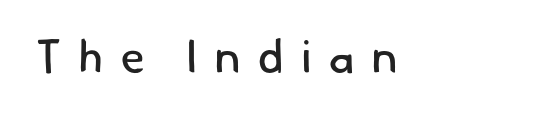
Q: Is the text bold? A: No.
Q: Is the typeface a serif or a sans-serif typeface? A: Sans-serif.
Q: Is the text underlined? A: No.
Q: Is the spacing between letters normal or unusually wide? A: Unusually wide.
Q: Width (condensed, normal, or wide)? A: Normal.
Q: Stroke contrast? A: Low.
Q: x-height? A: Small.
Q: Monospaced? A: No.
